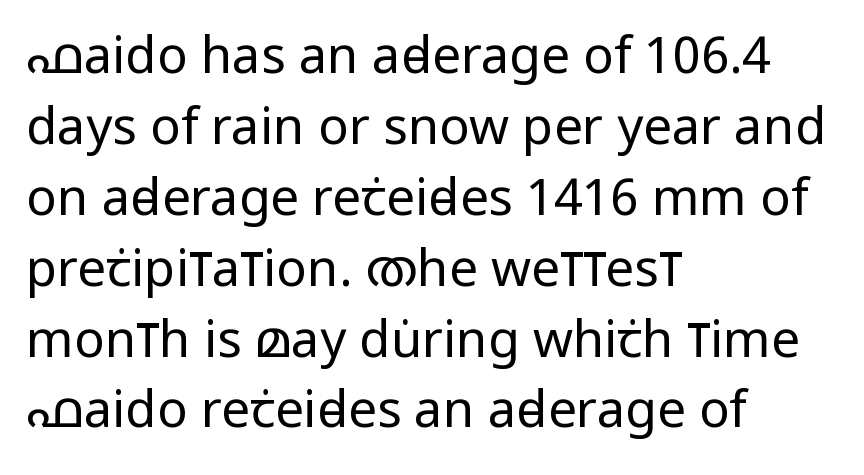
{"serif": "no", "italic": "no", "bold": "no", "weight": "regular", "width": "condensed", "stroke_contrast": "low", "x_height": "large", "monospaced": "no", "underline": "no", "align": "left", "line_spacing": "normal", "line_spacing_ratio": 1.39, "letter_spacing": "normal", "letter_spacing_em": 0.0, "glyph_px": 51}
